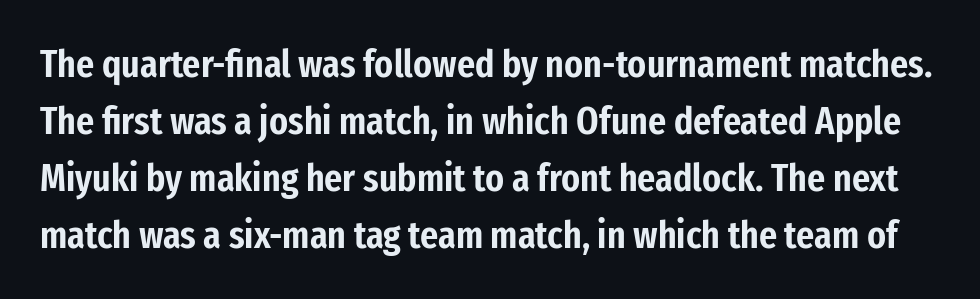
The axis of the letterforms is exactly vertical. Classification — sans serif. The words here are not underlined. Note the varied advance widths — an 'i' is clearly narrower than an 'm'. The gaps between neighbouring characters are ordinary and unremarkable. A normal amount of white space separates one row of letters from the next.
